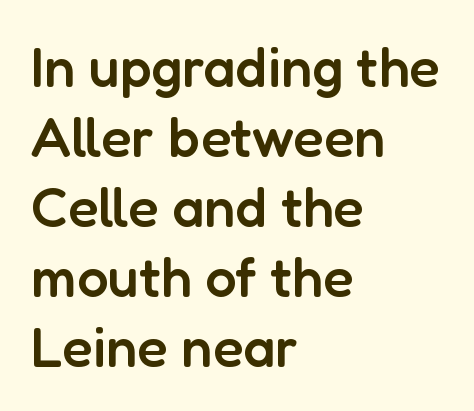
Compared with typical body copy, the letter spacing here is the same. Visually the block forms a straight wall on the left and a jagged coastline on the right. The letters carry no serifs — their stems end cleanly without finishing strokes. The passage shown is semibold, sitting just below true bold. Beneath every word, the page is bare.
